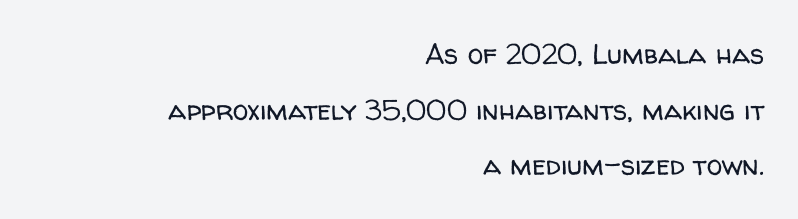
Designer's note — italics off, roman on. Plain, unruled lines of type. The rendering keeps characters at their native spacing. Line spacing here is loose. Classification — sans serif. A typesetter would call this proportional, since set widths differ per character.
